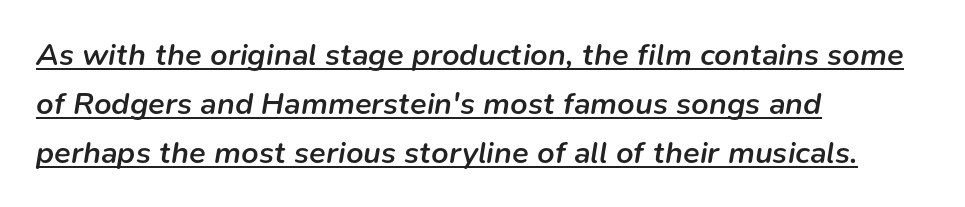
Q: Is the text bold? A: Semi-bold.
Q: Is the text italic (slanted)? A: Yes, it leans right by about 9 degrees.
Q: Is the text underlined? A: Yes.
Q: How is the paragraph aligned? A: Left-aligned.
Q: Is the spacing between letters normal or unusually wide? A: Normal.
Q: Is the spacing between lines tight, normal or loose? A: Normal.
Q: Width (condensed, normal, or wide)? A: Normal.
Q: Stroke contrast? A: Low.
Q: x-height? A: Medium.
Q: Monospaced? A: No.
